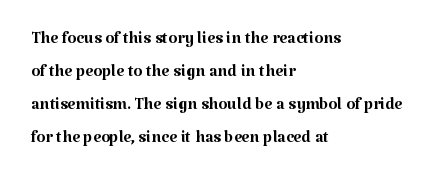
Does extra space separate the letters? No, they use regular spacing. The rendering anchors every line to the left-hand side. The axis of the letterforms is exactly vertical. These lines sit exactly where default settings would place them. Ink coverage per letter is moderate at most. Bare-footed words on every line.
